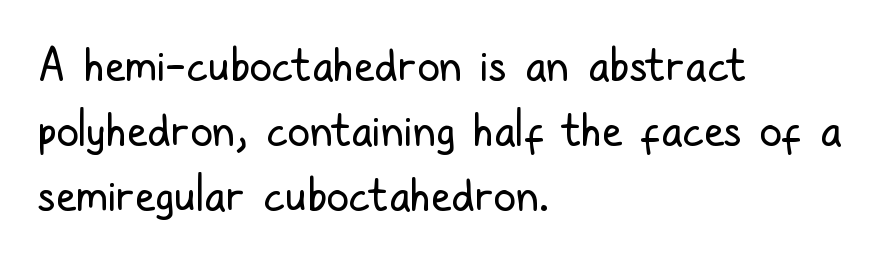
Line starts are locked; line ends wander. Type style note: lacks serifs. Note the varied advance widths — an 'i' is clearly narrower than an 'm'. Check the space under the baseline: it is left empty. Tracking value appears to be zero — textbook default spacing.
